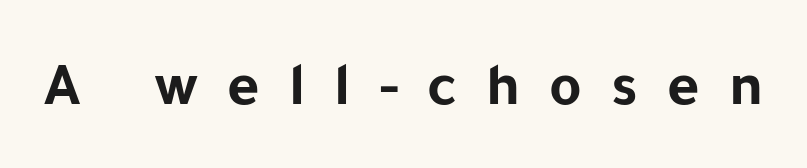
The image shows 62 px bold sans-serif type, upright; set unusually wide letter spacing (+0.47 em), not underlined; low stroke contrast and a medium x-height.
